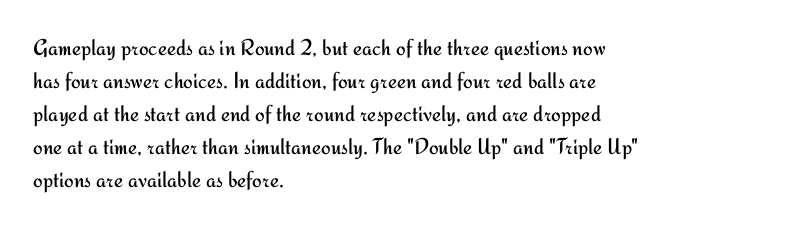
The image shows 23 px text type, upright; set left-aligned, normal line spacing (1.44x), normal letter spacing, not underlined.
